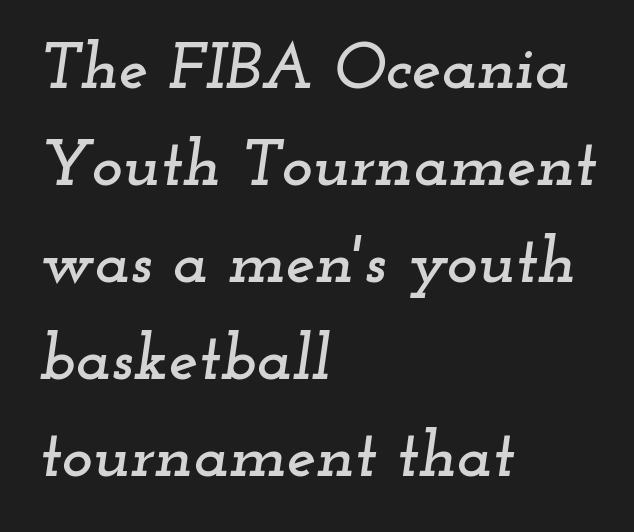
The image shows 66 px wide serif type, italic (leaning right); set left-aligned, normal line spacing (1.47x), normal letter spacing, not underlined; low stroke contrast and a small x-height.
